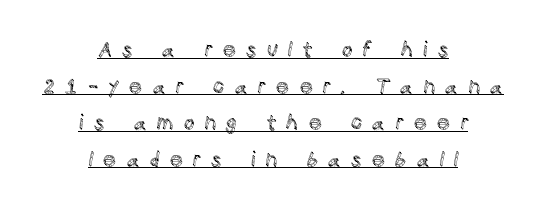
The image shows 21 px text type; set centered, line spacing 1.74x, unusually wide letter spacing (+0.46 em), underlined.
